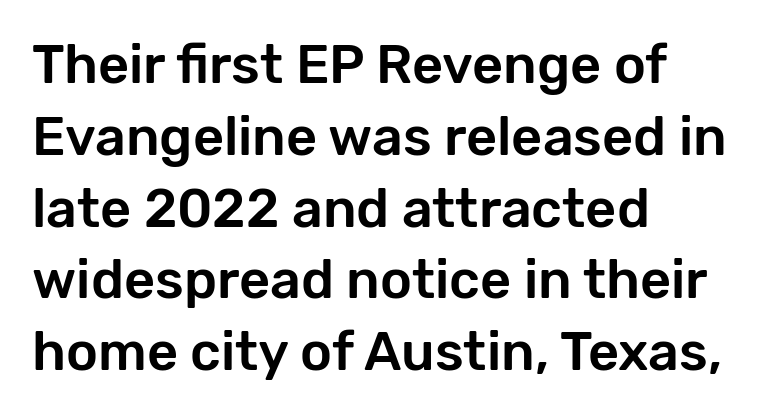
The image shows 54 px sans-serif type, upright; set left-aligned, normal line spacing (1.33x), normal letter spacing, not underlined; low stroke contrast and a medium x-height.
